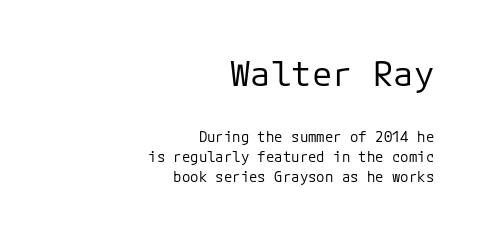
The image shows 34 px regular-weight sans-serif type, upright; set right-aligned, normal line spacing (1.44x), normal letter spacing, not underlined; the first (top) block is 2.43x larger; low stroke contrast and a medium x-height.
